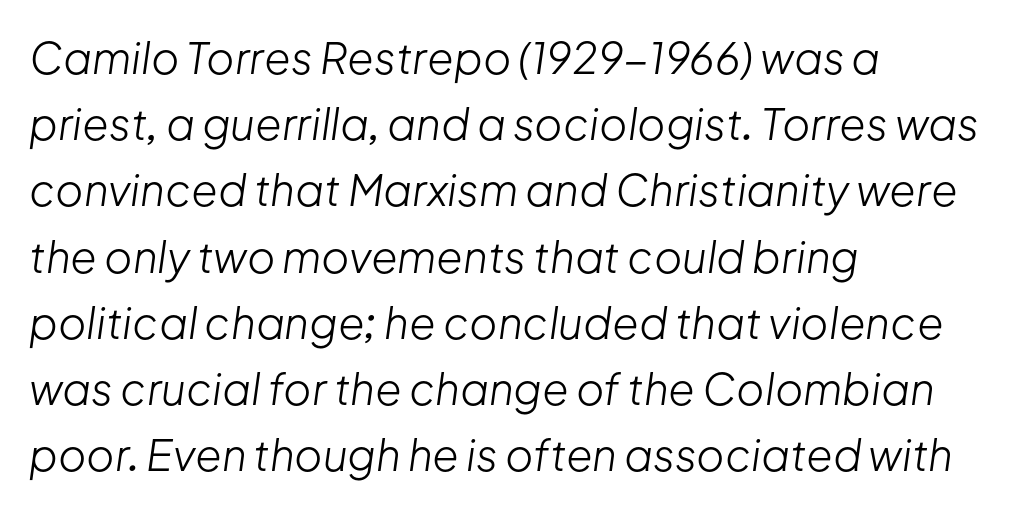
{"italic": "yes", "lean": "right", "slant_degrees": 8, "bold": "no", "weight": "light", "width": "normal", "stroke_contrast": "low", "x_height": "medium", "monospaced": "no", "underline": "no", "align": "left", "line_spacing": "normal", "line_spacing_ratio": 1.54, "letter_spacing": "normal", "letter_spacing_em": 0.0, "glyph_px": 43}
